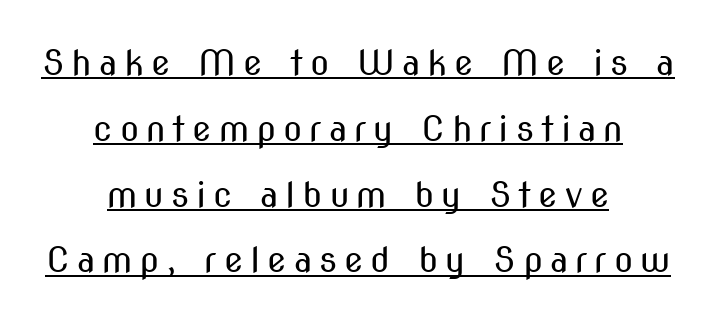
Q: Is the text bold? A: No.
Q: Is the text italic (slanted)? A: No, it is upright.
Q: Is the typeface a serif or a sans-serif typeface? A: Sans-serif.
Q: Is the text underlined? A: Yes.
Q: How is the paragraph aligned? A: Centered.
Q: Is the spacing between letters normal or unusually wide? A: Unusually wide.
Q: Width (condensed, normal, or wide)? A: Condensed.
Q: Stroke contrast? A: Medium.
Q: x-height? A: Medium.
Q: Monospaced? A: No.
